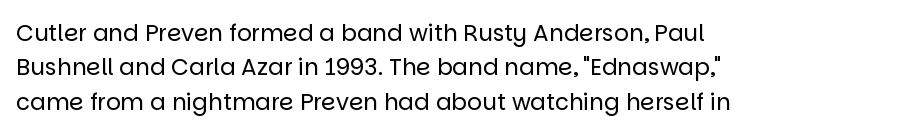
{"italic": "no", "bold": "no", "underline": "no", "align": "left", "line_spacing": "normal", "line_spacing_ratio": 1.5, "letter_spacing": "normal", "letter_spacing_em": 0.0, "glyph_px": 23}
